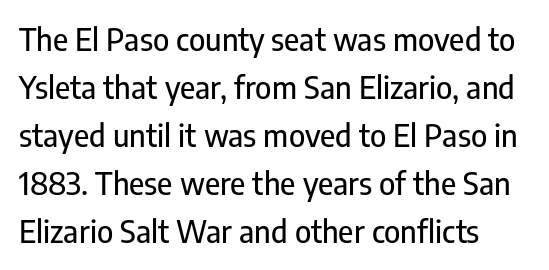
{"serif": "no", "italic": "no", "width": "condensed", "stroke_contrast": "low", "x_height": "medium", "monospaced": "no", "underline": "no", "line_spacing": "normal", "line_spacing_ratio": 1.55, "letter_spacing": "normal", "letter_spacing_em": 0.0, "glyph_px": 31}
